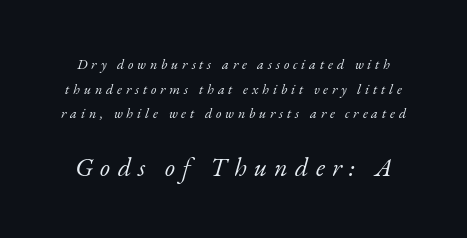
{"italic": "yes", "lean": "right", "slant_degrees": 17, "bold": "no", "underline": "no", "line_spacing_ratio": 1.76, "letter_spacing": "wide", "letter_spacing_em": 0.28, "larger_block": "second", "size_ratio": 1.86, "glyph_px": 26}
